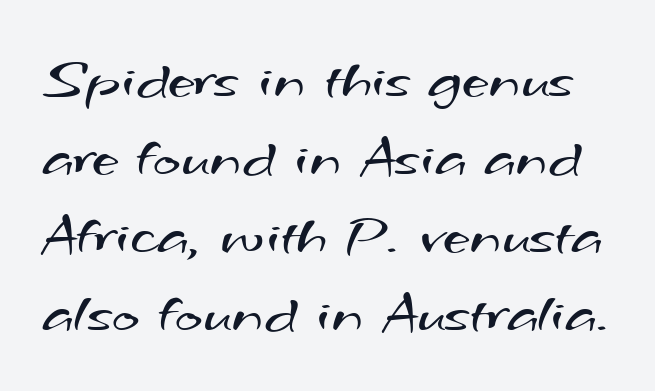
Q: Is the text bold? A: No.
Q: Is the typeface a serif or a sans-serif typeface? A: Sans-serif.
Q: Is the text underlined? A: No.
Q: Is the spacing between letters normal or unusually wide? A: Normal.
Q: Is the spacing between lines tight, normal or loose? A: Normal.
Q: Width (condensed, normal, or wide)? A: Wide.
Q: Stroke contrast? A: Medium.
Q: x-height? A: Small.
Q: Monospaced? A: No.
